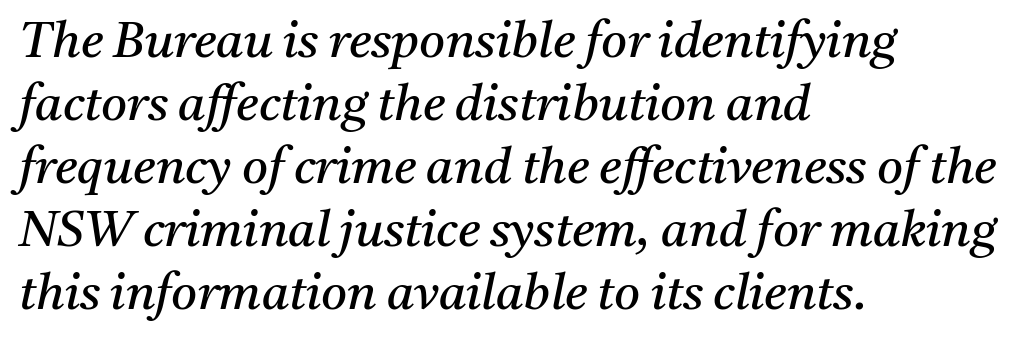
{"serif": "yes", "italic": "yes", "lean": "right", "slant_degrees": 11, "bold": "no", "weight": "regular", "width": "normal", "stroke_contrast": "medium", "x_height": "medium", "monospaced": "no", "underline": "no", "align": "left", "line_spacing": "normal", "line_spacing_ratio": 1.26, "letter_spacing": "normal", "letter_spacing_em": 0.0, "glyph_px": 50}
